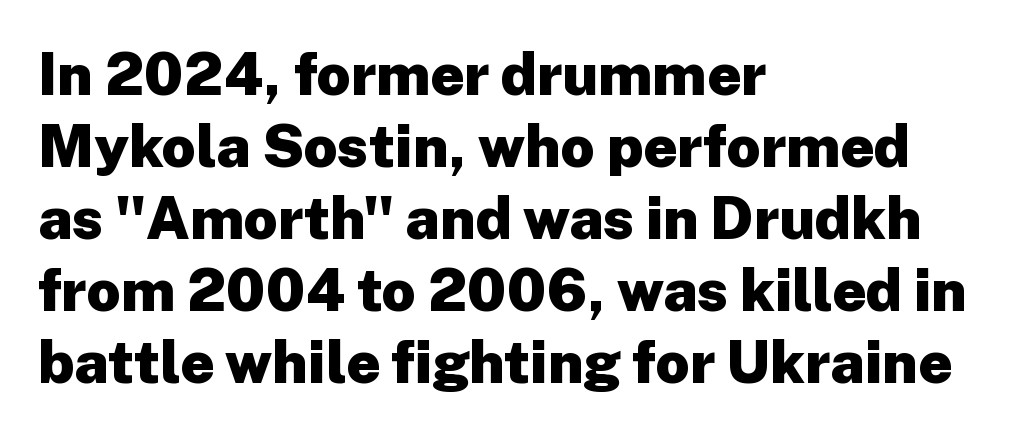
Emphasis by weight is at full strength: bold. The letters stand straight up with perfectly vertical stems. Note the varied advance widths — an 'i' is clearly narrower than an 'm'. Check the space under the baseline: it is left empty. The lines are quadded left. Words appear dense and cohesive because spacing is normal.
